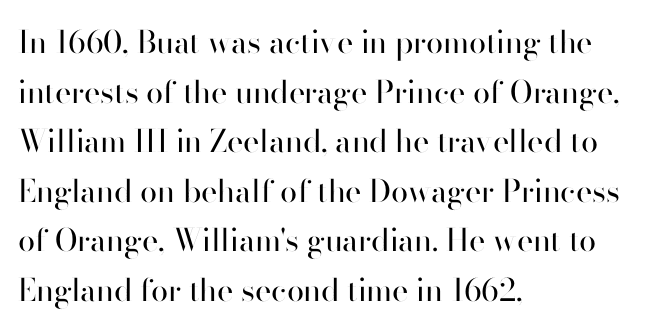
Q: Is the text bold? A: No.
Q: Is the text italic (slanted)? A: No, it is upright.
Q: Is the typeface a serif or a sans-serif typeface? A: Sans-serif.
Q: Is the text underlined? A: No.
Q: How is the paragraph aligned? A: Left-aligned.
Q: Is the spacing between letters normal or unusually wide? A: Normal.
Q: Is the spacing between lines tight, normal or loose? A: Normal.
Q: Width (condensed, normal, or wide)? A: Normal.
Q: Stroke contrast? A: High.
Q: x-height? A: Small.
Q: Monospaced? A: No.
